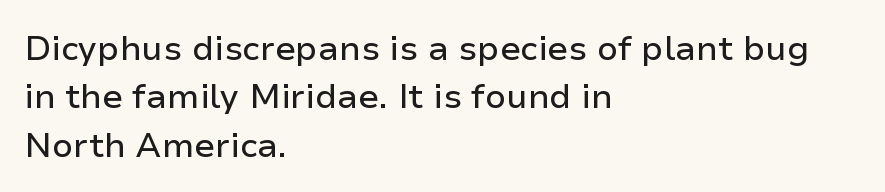
Plain, unruled lines of type. These lines were composed using upright roman letters. The face used here is proportionally spaced, like ordinary book or web type. In CSS terms this would be text-align: left. Summary of vertical rhythm: regular, with standard interline spacing. The letters carry no serifs — their stems end cleanly without finishing strokes.
